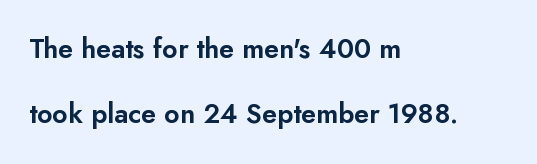
{"italic": "no", "underline": "no", "align": "left", "line_spacing": "loose", "line_spacing_ratio": 2.41, "letter_spacing": "normal", "letter_spacing_em": 0.0, "glyph_px": 27}
